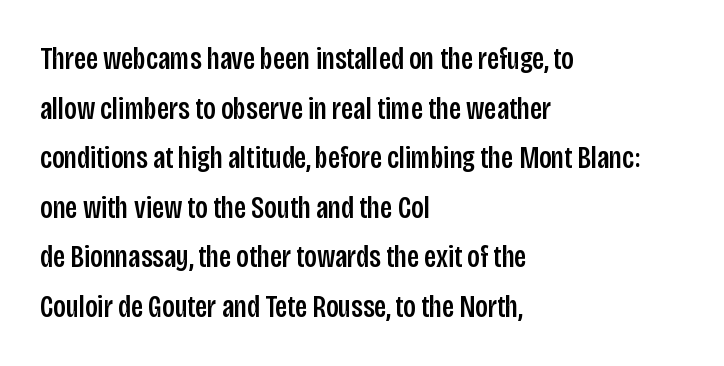
{"serif": "no", "italic": "no", "width": "condensed", "stroke_contrast": "low", "x_height": "large", "monospaced": "no", "underline": "no", "align": "left", "line_spacing": "normal", "line_spacing_ratio": 1.6, "letter_spacing": "normal", "letter_spacing_em": 0.0, "glyph_px": 31}
